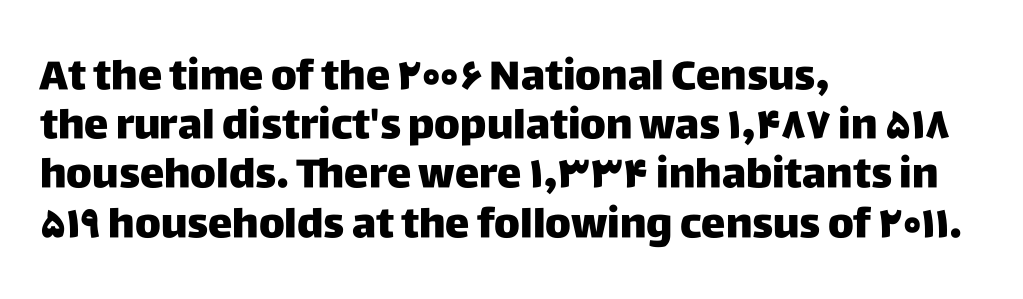
Q: Is the text italic (slanted)? A: No, it is upright.
Q: Is the typeface a serif or a sans-serif typeface? A: Sans-serif.
Q: Is the text underlined? A: No.
Q: How is the paragraph aligned? A: Left-aligned.
Q: Is the spacing between letters normal or unusually wide? A: Normal.
Q: Width (condensed, normal, or wide)? A: Normal.
Q: Stroke contrast? A: Low.
Q: x-height? A: Large.
Q: Monospaced? A: No.
